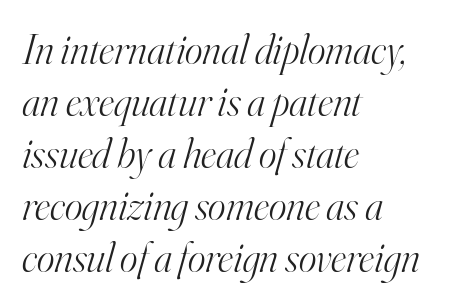
{"serif": "yes", "italic": "yes", "lean": "right", "slant_degrees": 16, "bold": "no", "weight": "light", "width": "normal", "stroke_contrast": "high", "x_height": "small", "monospaced": "no", "underline": "no", "align": "left", "line_spacing_ratio": 1.24, "letter_spacing": "normal", "letter_spacing_em": 0.0, "glyph_px": 42}
